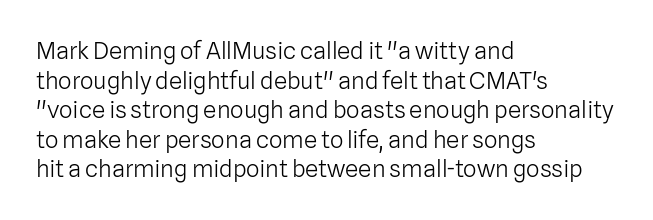
Q: Is the text bold? A: No.
Q: Is the text italic (slanted)? A: No, it is upright.
Q: Is the text underlined? A: No.
Q: How is the paragraph aligned? A: Left-aligned.
Q: Is the spacing between letters normal or unusually wide? A: Normal.
